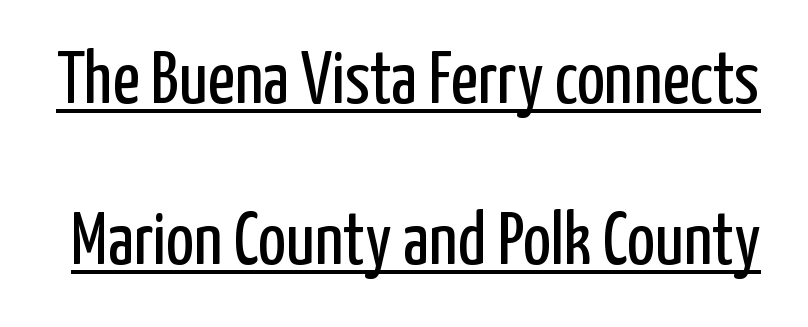
The image shows 74 px regular-weight, condensed sans-serif type, upright; set loose line spacing (2.17x), normal letter spacing, underlined; low stroke contrast and a medium x-height.
